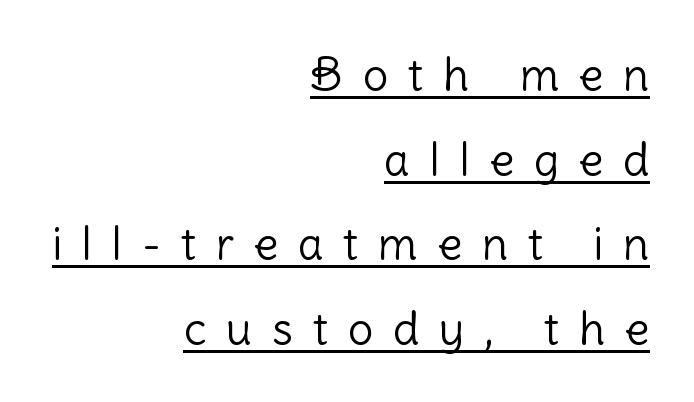
{"serif": "no", "italic": "no", "bold": "no", "weight": "light", "width": "normal", "stroke_contrast": "low", "x_height": "medium", "monospaced": "no", "underline": "yes", "align": "right", "line_spacing_ratio": 1.88, "letter_spacing": "wide", "letter_spacing_em": 0.44, "glyph_px": 45}
